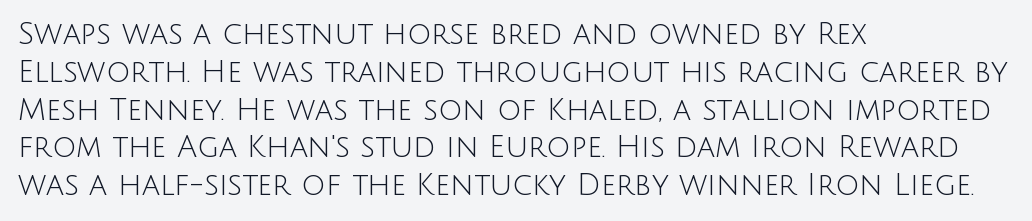
The image shows 30 px light sans-serif type, upright; set left-aligned, normal line spacing (1.26x), normal letter spacing, not underlined; low stroke contrast and a large x-height.
